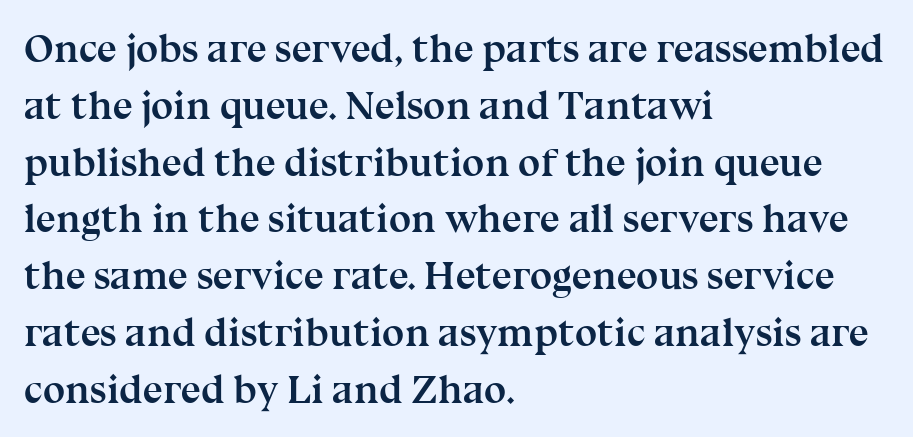
{"serif": "yes", "italic": "no", "bold": "yes", "weight": "semibold", "width": "normal", "stroke_contrast": "medium", "x_height": "medium", "monospaced": "no", "underline": "no", "align": "left", "line_spacing": "normal", "line_spacing_ratio": 1.42, "letter_spacing": "normal", "letter_spacing_em": 0.0, "glyph_px": 40}
